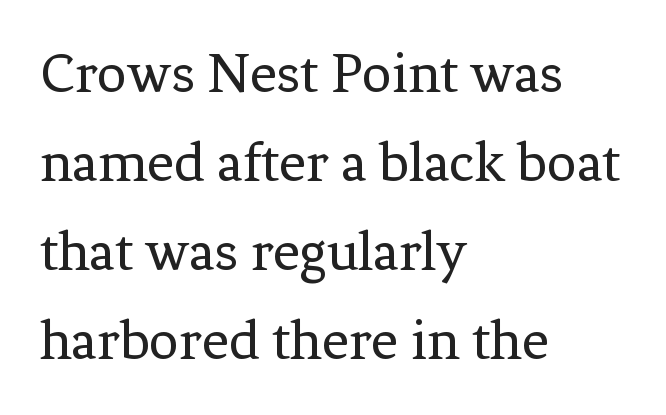
The image shows 59 px regular-weight serif type, upright; set left-aligned, normal line spacing (1.51x), normal letter spacing, not underlined; low stroke contrast and a medium x-height.
